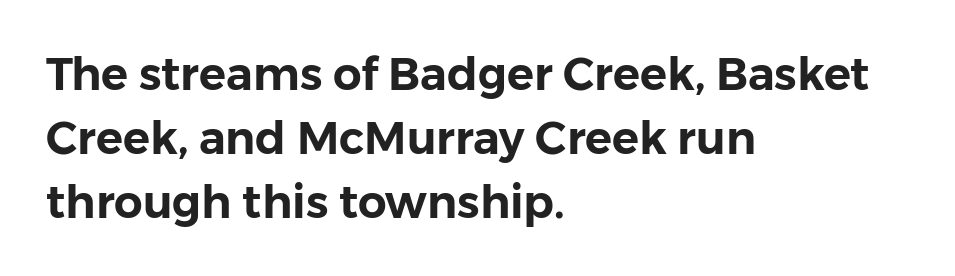
Upright lettering throughout. Character widths vary here, with narrow letters taking less room than wide ones. The lines sit at an ordinary, default distance from one another. Decoration check: the copy has no underline. The text was rendered using a sans face with plain stroke endings.
